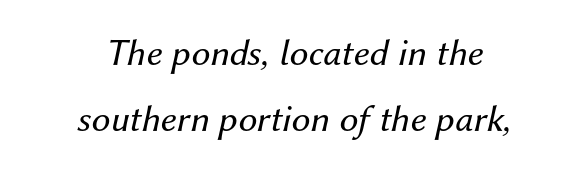
Q: Is the text bold? A: No.
Q: Is the text italic (slanted)? A: Yes, it leans right by about 12 degrees.
Q: Is the text underlined? A: No.
Q: How is the paragraph aligned? A: Centered.
Q: Is the spacing between letters normal or unusually wide? A: Normal.
Q: Width (condensed, normal, or wide)? A: Normal.
Q: Stroke contrast? A: Medium.
Q: x-height? A: Medium.
Q: Monospaced? A: No.
